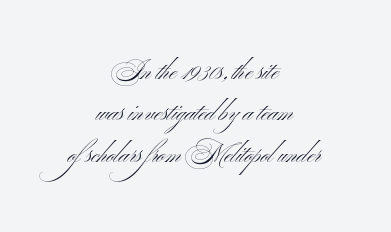
Q: Is the text bold? A: No.
Q: Is the text italic (slanted)? A: Yes.
Q: Is the text underlined? A: No.
Q: How is the paragraph aligned? A: Centered.
Q: Is the spacing between letters normal or unusually wide? A: Normal.
Q: Is the spacing between lines tight, normal or loose? A: Normal.
